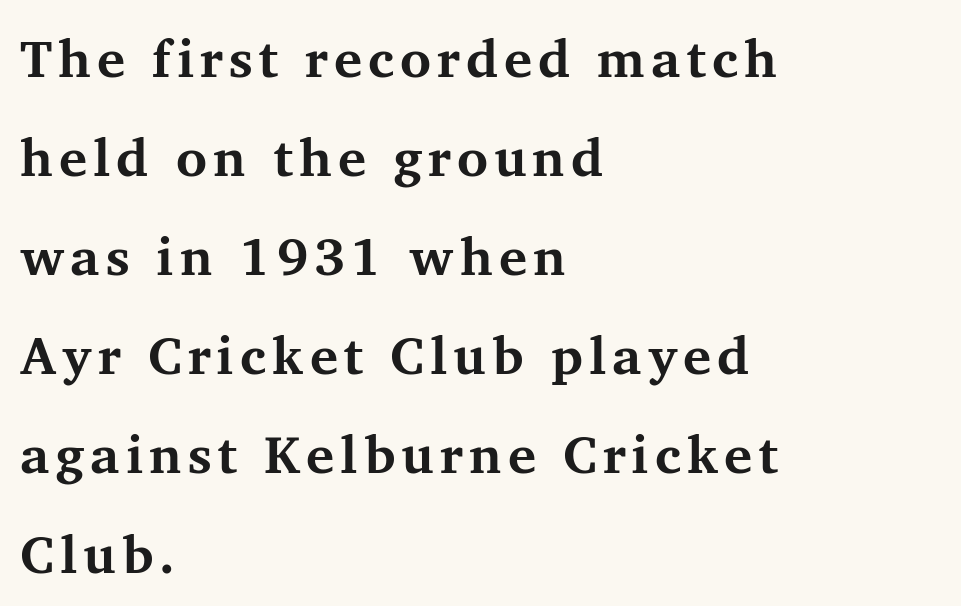
{"serif": "yes", "italic": "no", "bold": "yes", "weight": "bold", "width": "normal", "stroke_contrast": "medium", "x_height": "medium", "monospaced": "no", "underline": "no", "align": "left", "line_spacing_ratio": 1.87, "glyph_px": 53}
